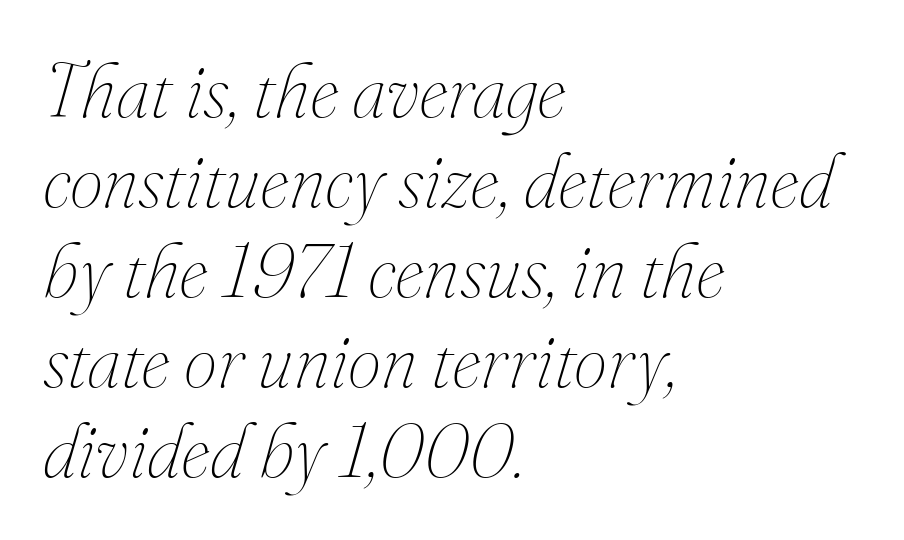
The characters are drawn with everyday or finer stroke widths. The compositor pushed each line to the left boundary. Spacing verdict: proportional, widths tailored to each character. This is oblique type, the kind used for emphasis or titles.
